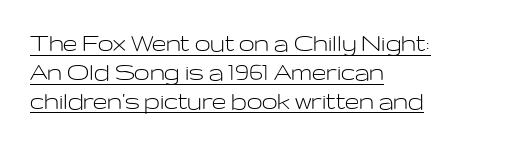
{"serif": "no", "italic": "no", "bold": "no", "weight": "light", "width": "wide", "stroke_contrast": "low", "x_height": "medium", "monospaced": "no", "underline": "yes", "align": "left", "line_spacing": "tight", "line_spacing_ratio": 1.03, "letter_spacing": "normal", "letter_spacing_em": 0.0, "glyph_px": 28}
